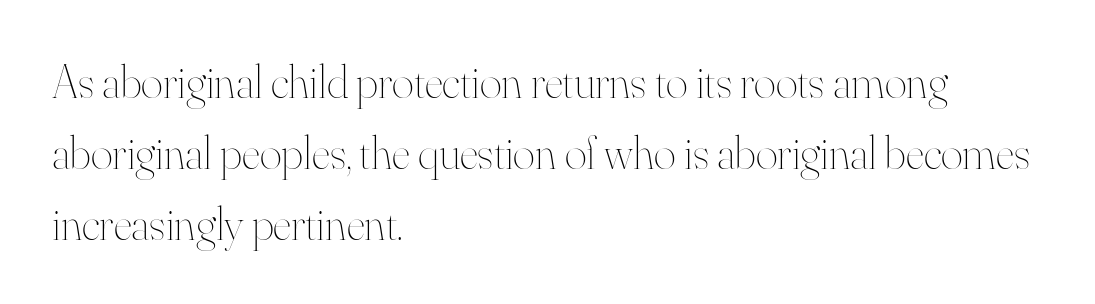
Q: Is the text bold? A: No.
Q: Is the text italic (slanted)? A: No, it is upright.
Q: Is the text underlined? A: No.
Q: How is the paragraph aligned? A: Left-aligned.
Q: Is the spacing between letters normal or unusually wide? A: Normal.
Q: Is the spacing between lines tight, normal or loose? A: Normal.
Q: Width (condensed, normal, or wide)? A: Normal.
Q: Stroke contrast? A: High.
Q: x-height? A: Small.
Q: Monospaced? A: No.
